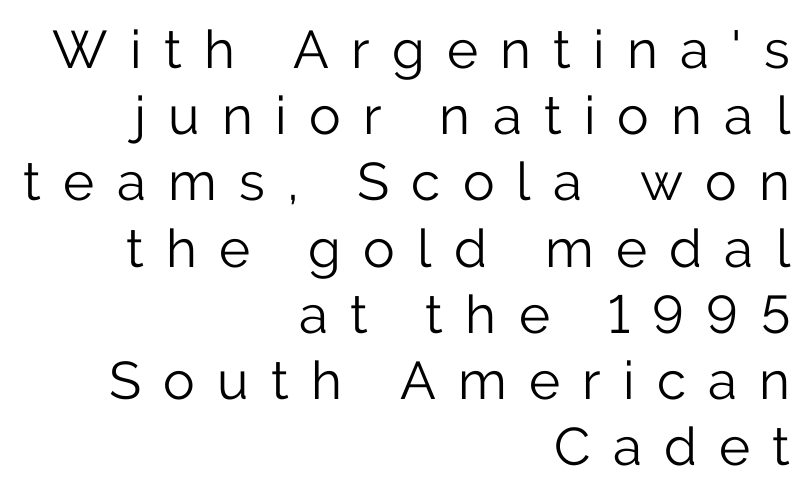
The compositor pushed each line to the right boundary. Leading: standard. A typesetter would label this face a sans. Display-style spreading of the glyphs; the letterfit is very open.
